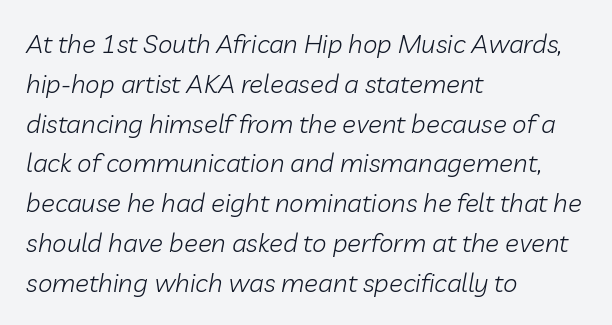
Normally led — the rows are evenly, conventionally spaced. The rendering anchors every line to the left-hand side. Characters follow at the spacing the type designer built in. An italicized treatment has been applied to the whole sample. Letters have the restrained weight of plain body copy at most.
